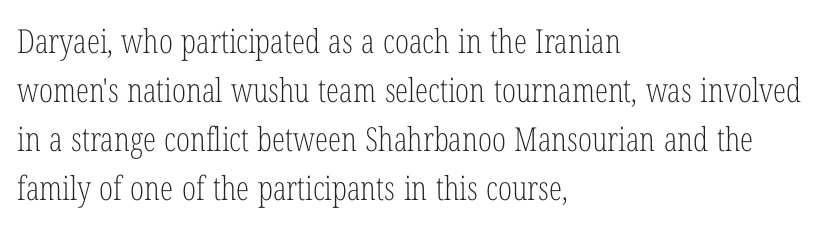
Q: Is the text bold? A: No.
Q: Is the text italic (slanted)? A: No, it is upright.
Q: Is the typeface a serif or a sans-serif typeface? A: Serif.
Q: Is the text underlined? A: No.
Q: How is the paragraph aligned? A: Left-aligned.
Q: Is the spacing between letters normal or unusually wide? A: Normal.
Q: Is the spacing between lines tight, normal or loose? A: Normal.
Q: Width (condensed, normal, or wide)? A: Condensed.
Q: Stroke contrast? A: Low.
Q: x-height? A: Medium.
Q: Monospaced? A: No.
